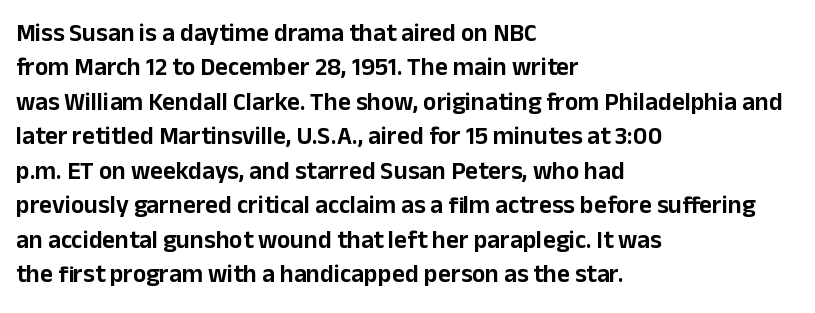
{"italic": "no", "underline": "no", "align": "left", "line_spacing": "normal", "line_spacing_ratio": 1.38, "letter_spacing": "normal", "letter_spacing_em": 0.0, "glyph_px": 25}
